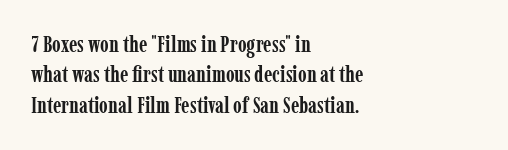
The paragraph shown leans on its left margin. The glyphs have the mass of a bold cut. How are the letters spaced? Ordinarily, with no added tracking. This sample uses an upright cut, with every glyph sitting square on the baseline.
